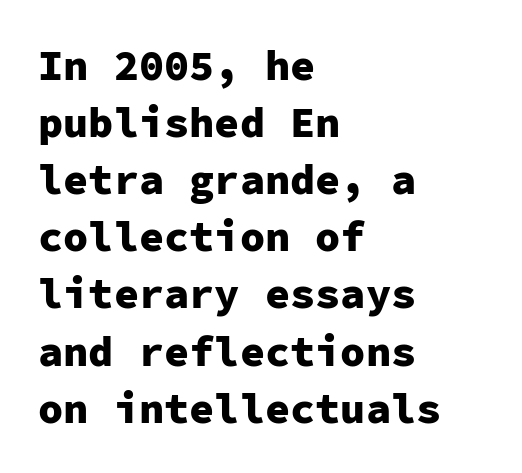
{"serif": "no", "italic": "no", "bold": "yes", "weight": "heavy", "width": "normal", "stroke_contrast": "low", "x_height": "medium", "monospaced": "yes", "underline": "no", "align": "left", "line_spacing": "normal", "line_spacing_ratio": 1.36, "letter_spacing": "normal", "letter_spacing_em": 0.0, "glyph_px": 42}
